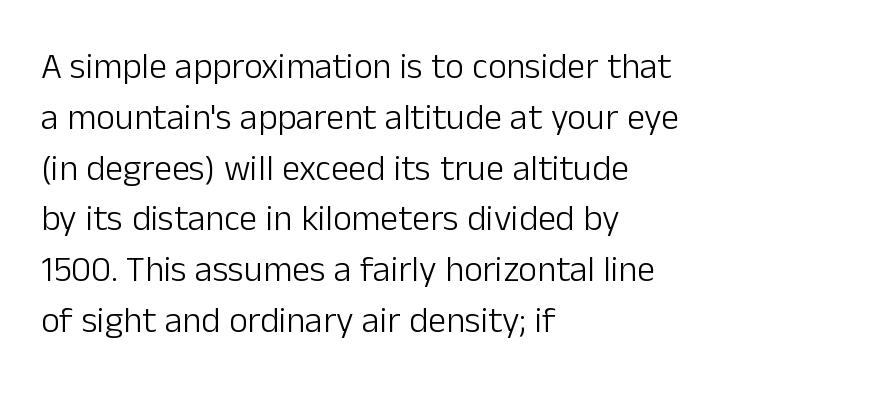
Descenders hang freely into open space. Horizontal alignment here is leftward, the default for most running prose. Ink coverage per letter is moderate at most. The letters stand upright; this is a roman face. Is there much room between lines? A standard amount, neither cramped nor airy. Characters follow at the spacing the type designer built in.
